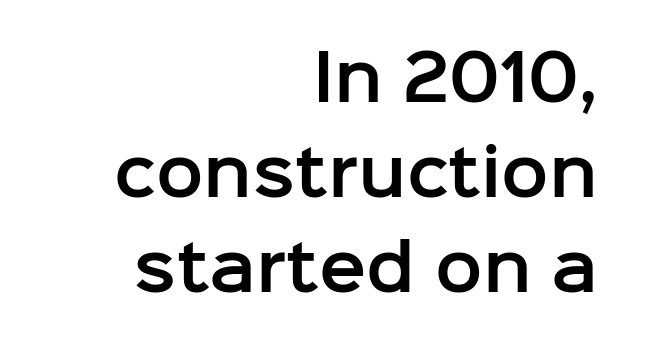
{"serif": "no", "italic": "no", "width": "normal", "stroke_contrast": "low", "x_height": "medium", "monospaced": "no", "underline": "no", "align": "right", "line_spacing": "normal", "line_spacing_ratio": 1.51, "letter_spacing": "normal", "letter_spacing_em": 0.0, "glyph_px": 63}
